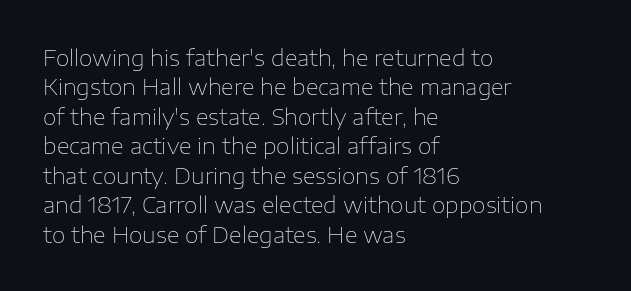
Bare-footed words on every line. Every stem runs plumb, perpendicular to the baseline. The typesetting does not lean heavy: it is not bold. Tracking value appears to be zero — textbook default spacing. The vertical gap from one line to the next is medium.
